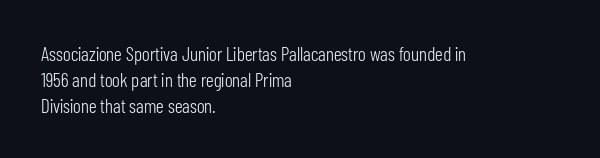
{"italic": "no", "bold": "no", "underline": "no", "align": "left", "line_spacing": "normal", "line_spacing_ratio": 1.3, "letter_spacing": "normal", "letter_spacing_em": 0.0, "glyph_px": 20}
